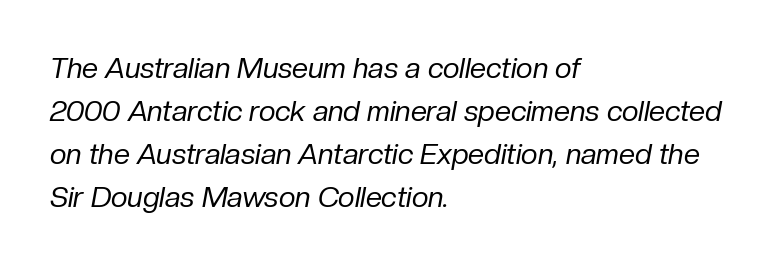
The image shows 29 px regular-weight type, italic (leaning right); set left-aligned, normal line spacing (1.48x), normal letter spacing, not underlined; low stroke contrast and a medium x-height.
